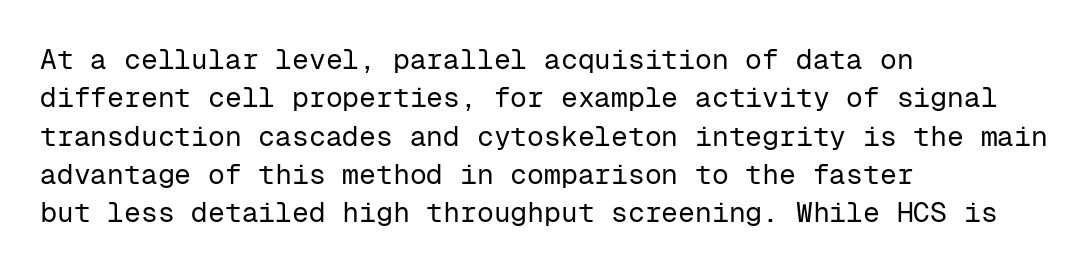
The image shows 28 px regular-weight sans-serif type, upright, monospaced; set left-aligned, normal line spacing (1.37x), normal letter spacing, not underlined; low stroke contrast and a medium x-height.
